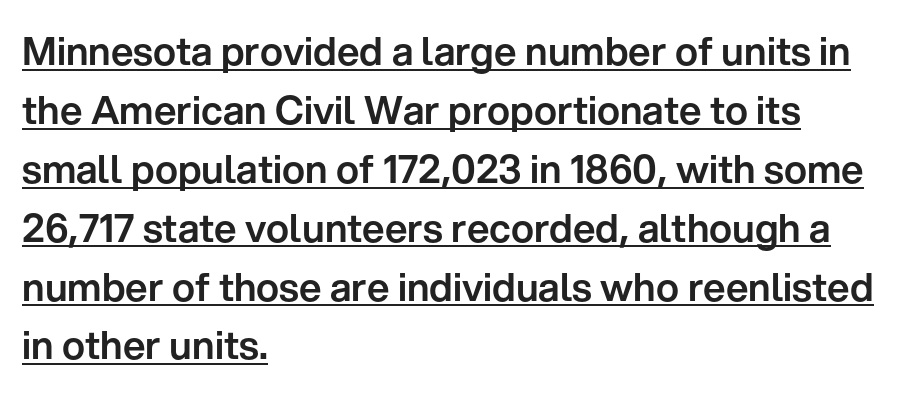
The image shows 39 px sans-serif type, upright; set left-aligned, normal line spacing (1.51x), normal letter spacing, underlined; low stroke contrast and a medium x-height.
